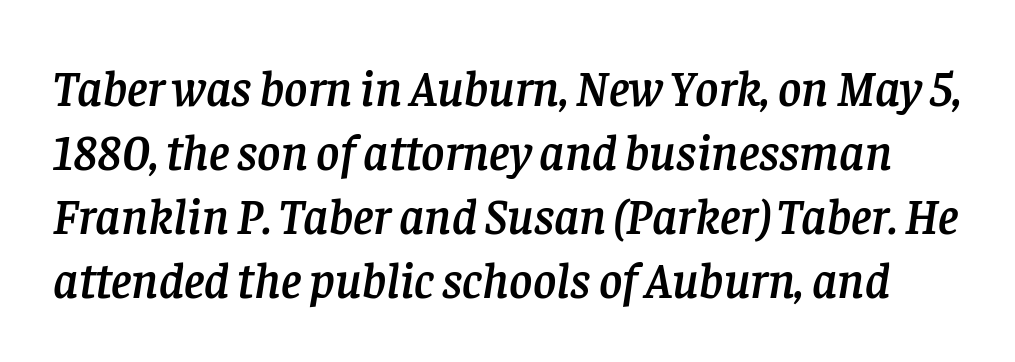
Q: Is the text italic (slanted)? A: Yes, it leans right by about 8 degrees.
Q: Is the typeface a serif or a sans-serif typeface? A: Serif.
Q: Is the text underlined? A: No.
Q: Is the spacing between letters normal or unusually wide? A: Normal.
Q: Is the spacing between lines tight, normal or loose? A: Normal.
Q: Width (condensed, normal, or wide)? A: Normal.
Q: Stroke contrast? A: Low.
Q: x-height? A: Large.
Q: Monospaced? A: No.
